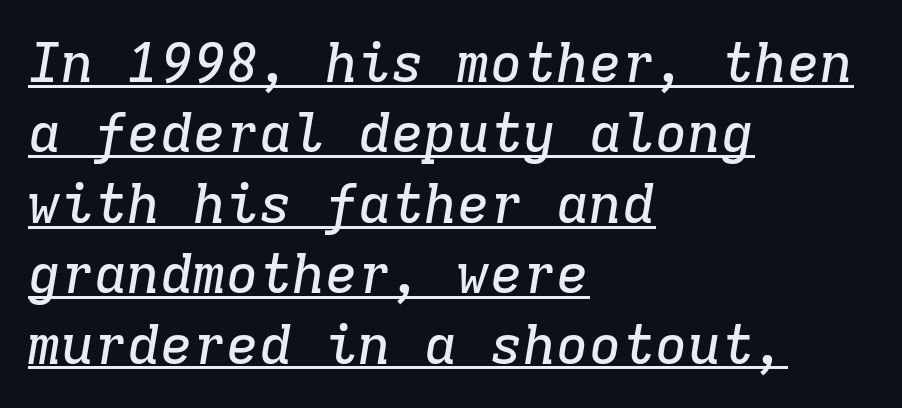
Q: Is the text italic (slanted)? A: Yes, it leans right by about 9 degrees.
Q: Is the typeface a serif or a sans-serif typeface? A: Serif.
Q: Is the text underlined? A: Yes.
Q: How is the paragraph aligned? A: Left-aligned.
Q: Is the spacing between letters normal or unusually wide? A: Normal.
Q: Is the spacing between lines tight, normal or loose? A: Normal.
Q: Width (condensed, normal, or wide)? A: Normal.
Q: Stroke contrast? A: Low.
Q: x-height? A: Medium.
Q: Monospaced? A: Yes.
